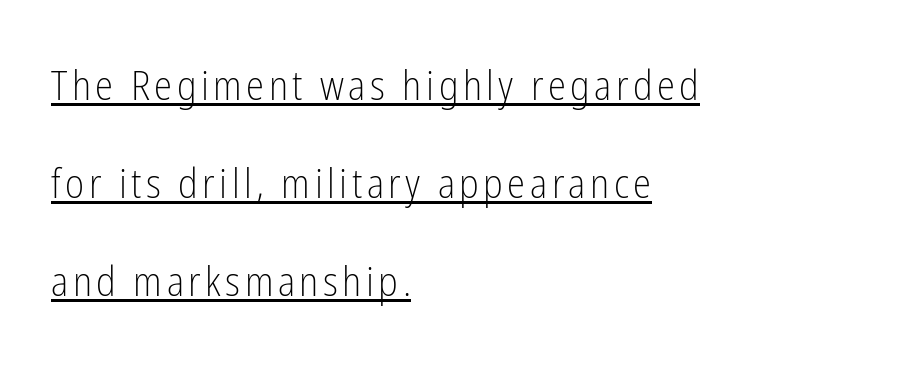
Q: Is the text bold? A: No.
Q: Is the text italic (slanted)? A: No, it is upright.
Q: Is the typeface a serif or a sans-serif typeface? A: Sans-serif.
Q: Is the text underlined? A: Yes.
Q: How is the paragraph aligned? A: Left-aligned.
Q: Is the spacing between lines tight, normal or loose? A: Loose.
Q: Width (condensed, normal, or wide)? A: Condensed.
Q: Stroke contrast? A: Low.
Q: x-height? A: Medium.
Q: Monospaced? A: No.
